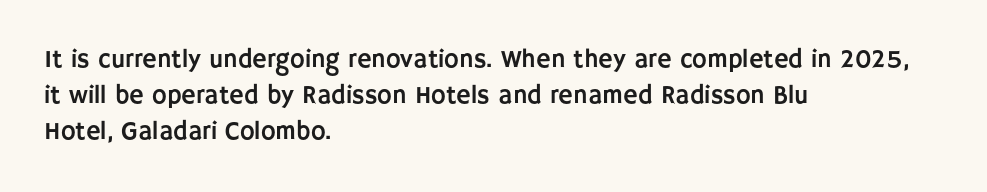
{"italic": "no", "underline": "no", "align": "left", "line_spacing": "normal", "line_spacing_ratio": 1.44, "letter_spacing": "normal", "letter_spacing_em": 0.0, "glyph_px": 25}
